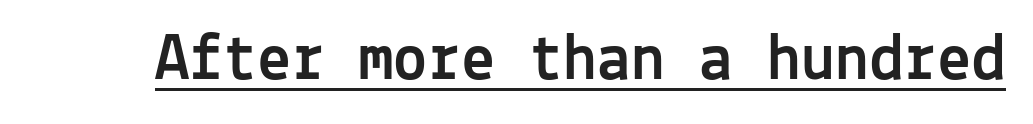
The image shows 68 px sans-serif type, upright, monospaced; set normal letter spacing, underlined; a medium x-height.
